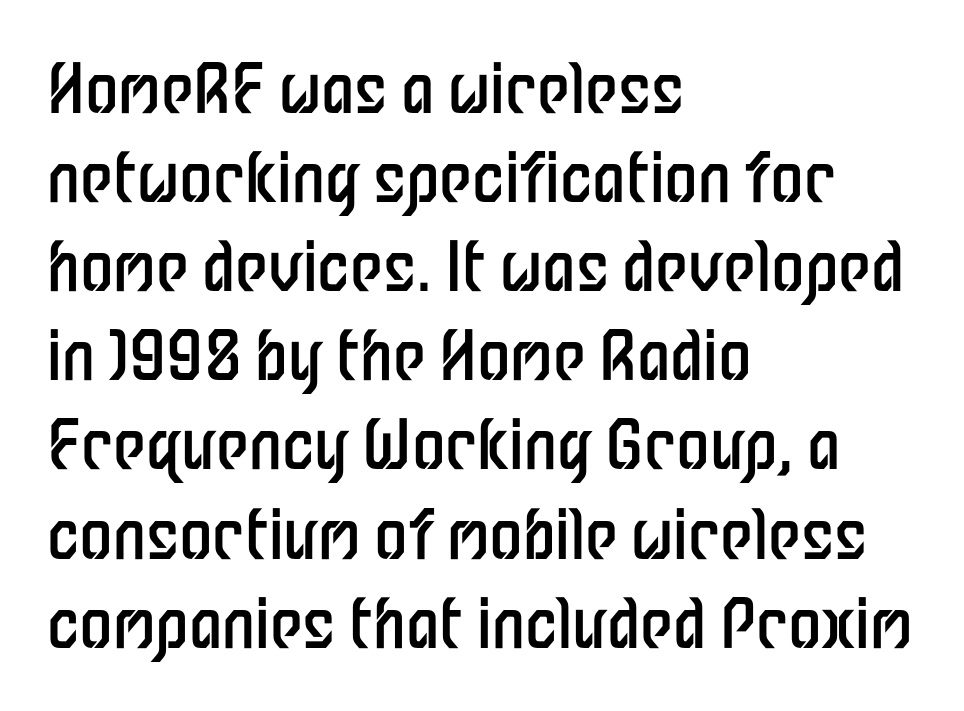
{"serif": "no", "italic": "no", "bold": "no", "weight": "regular", "width": "condensed", "stroke_contrast": "low", "x_height": "medium", "monospaced": "no", "underline": "no", "align": "left", "line_spacing": "normal", "line_spacing_ratio": 1.33, "letter_spacing": "normal", "letter_spacing_em": 0.0, "glyph_px": 67}
